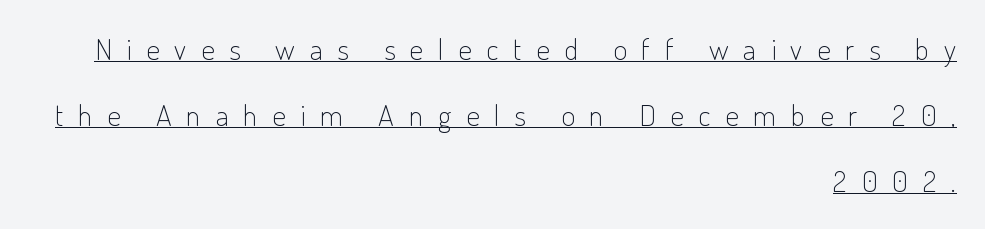
The image shows 30 px light, condensed sans-serif type, upright; set right-aligned, loose line spacing (2.2x), unusually wide letter spacing (+0.49 em), underlined; low stroke contrast and a small x-height.
